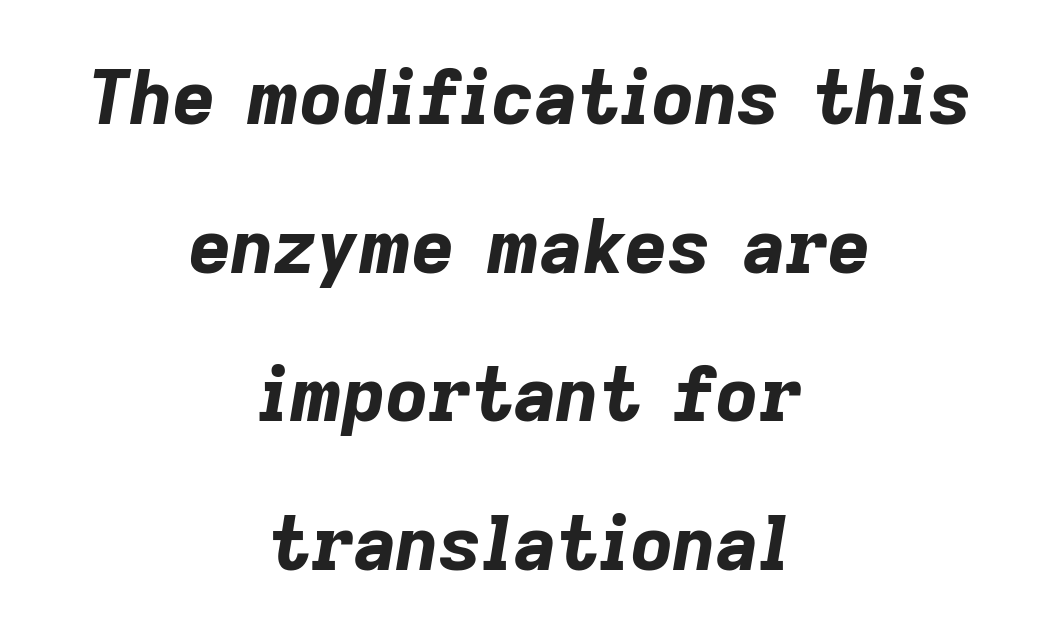
{"italic": "yes", "lean": "right", "slant_degrees": 9, "bold": "yes", "weight": "bold", "width": "normal", "stroke_contrast": "low", "x_height": "medium", "monospaced": "no", "underline": "no", "align": "center", "line_spacing": "loose", "line_spacing_ratio": 2.01, "letter_spacing": "normal", "letter_spacing_em": 0.0, "glyph_px": 74}
